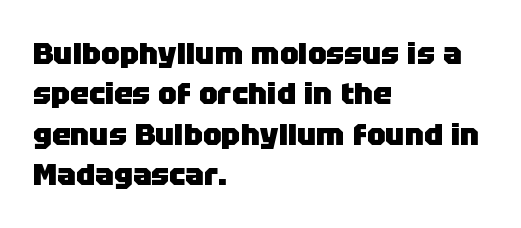
{"serif": "no", "italic": "no", "bold": "yes", "weight": "heavy", "width": "normal", "stroke_contrast": "low", "x_height": "large", "monospaced": "no", "underline": "no", "align": "left", "line_spacing": "normal", "line_spacing_ratio": 1.3, "letter_spacing": "normal", "letter_spacing_em": 0.0, "glyph_px": 31}
